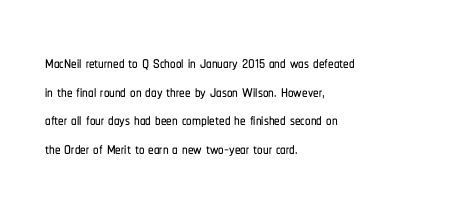
The image shows 22 px text type, upright; set left-aligned, normal line spacing (1.3x), normal letter spacing, not underlined.
